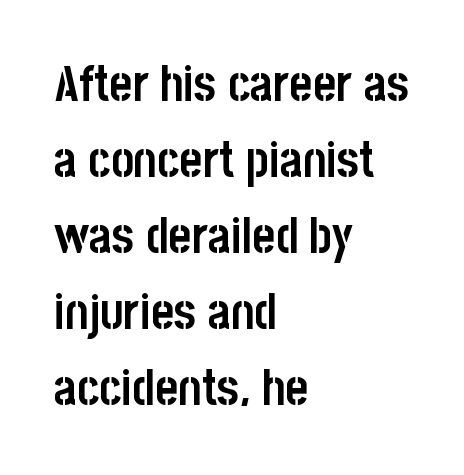
The image shows 49 px semibold, condensed sans-serif type, upright; set left-aligned, normal line spacing (1.55x), normal letter spacing, not underlined; low stroke contrast and a large x-height.
